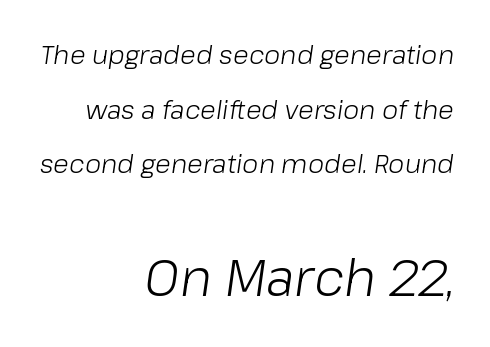
Short note: letters normally spaced. When letters slant like this, we call the style italic. Note: smaller setting up top, larger setting below. Compared with a typical body face, this is equally light or lighter still.
